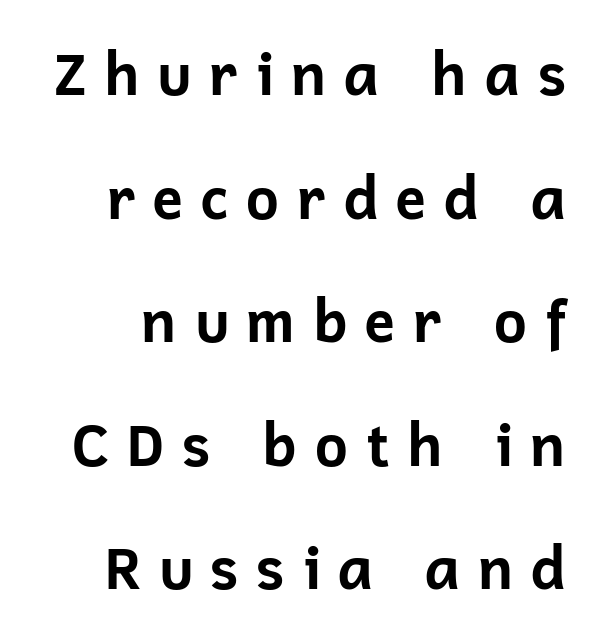
{"serif": "no", "italic": "no", "bold": "yes", "weight": "bold", "width": "normal", "stroke_contrast": "low", "x_height": "medium", "monospaced": "no", "underline": "no", "line_spacing": "loose", "line_spacing_ratio": 2.13, "letter_spacing": "wide", "letter_spacing_em": 0.27, "glyph_px": 58}
